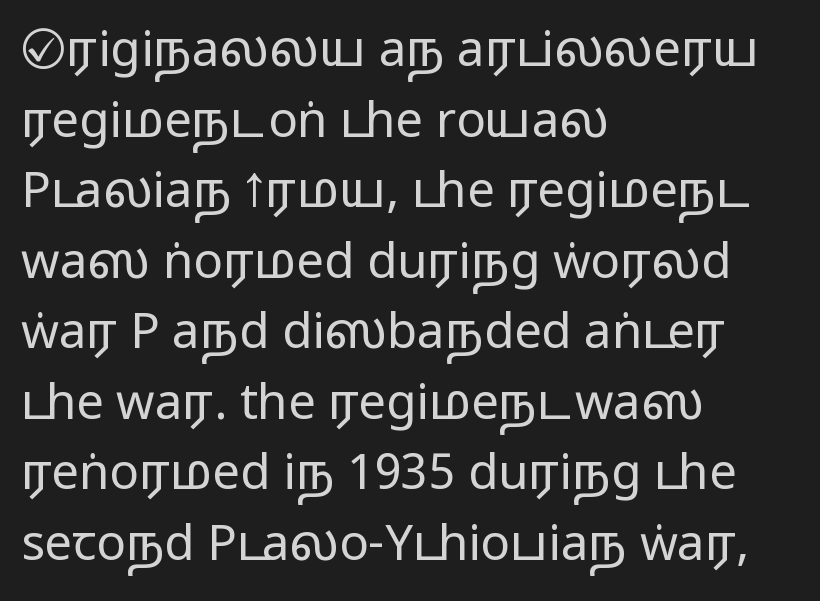
{"serif": "no", "italic": "no", "bold": "no", "weight": "regular", "width": "wide", "stroke_contrast": "low", "x_height": "medium", "monospaced": "no", "underline": "no", "align": "left", "line_spacing": "normal", "line_spacing_ratio": 1.44, "letter_spacing": "normal", "letter_spacing_em": 0.0, "glyph_px": 49}
